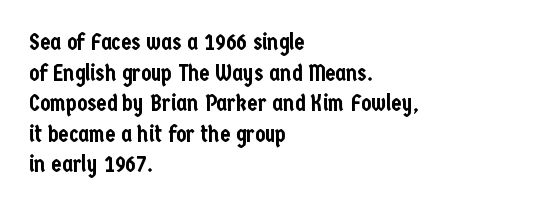
{"italic": "no", "underline": "no", "align": "left", "line_spacing": "normal", "line_spacing_ratio": 1.33, "letter_spacing": "normal", "letter_spacing_em": 0.0, "glyph_px": 23}
